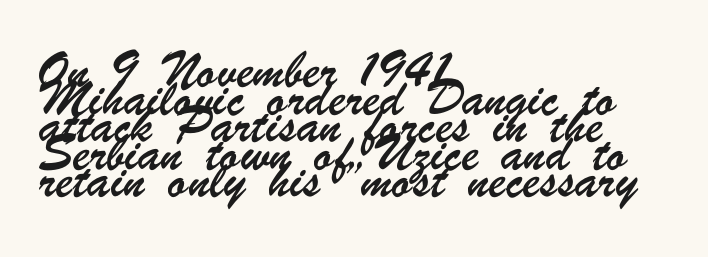
{"underline": "no", "align": "left", "line_spacing_ratio": 1.2, "letter_spacing": "normal", "letter_spacing_em": 0.0, "glyph_px": 23}
